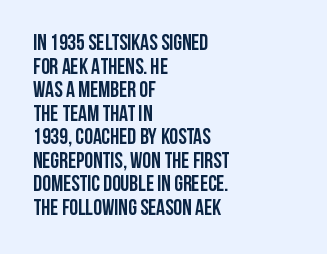
Does the copy run flush right? No — it runs flush left. The tracking reads as untouched default to a designer's eye. Line spacing here is tight. Descenders hang freely into open space. Strong, thick strokes mark this as bold type. Posture: straight, roman, zero tilt.
